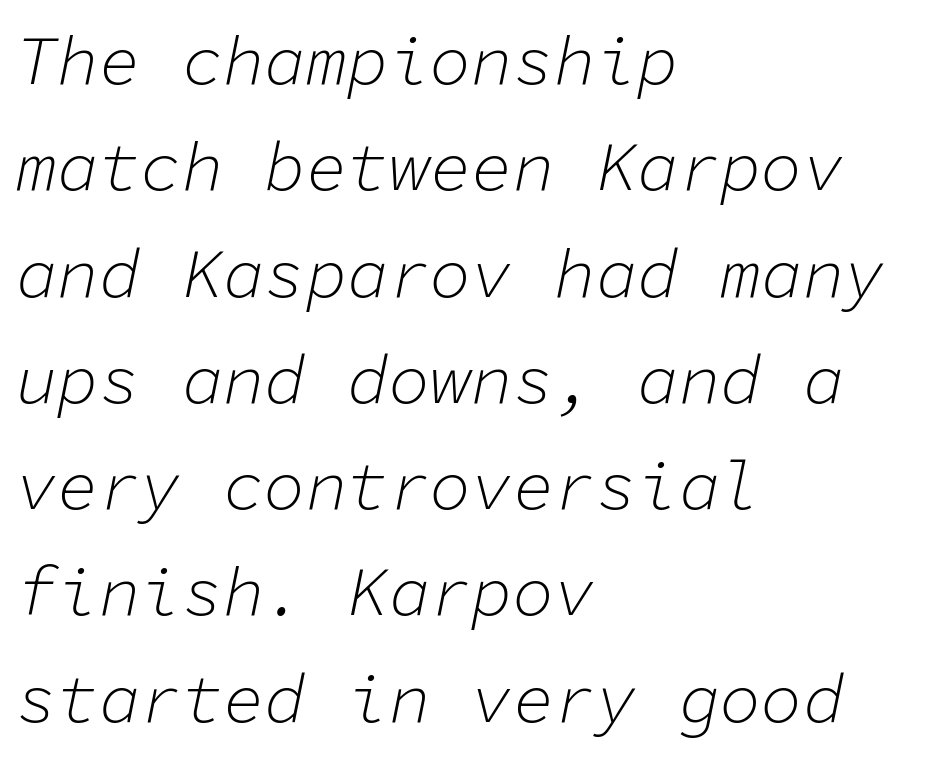
The image shows 69 px light type, italic (leaning right), monospaced; set left-aligned, normal line spacing (1.54x), normal letter spacing, not underlined; low stroke contrast and a medium x-height.
